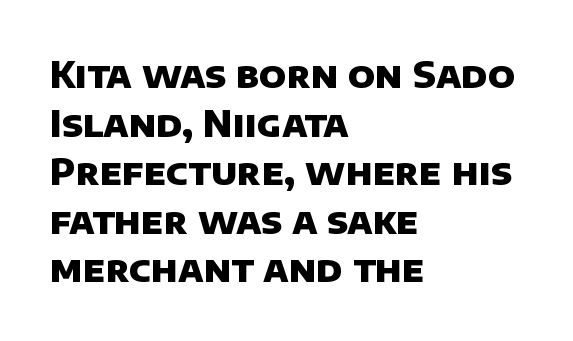
The image shows 36 px heavy sans-serif type; set left-aligned, normal line spacing (1.35x), normal letter spacing, not underlined; low stroke contrast and a large x-height.
